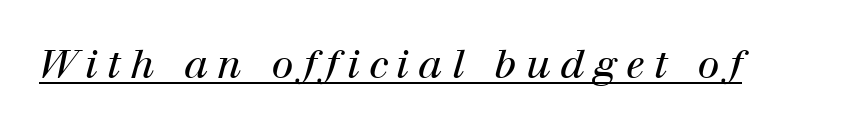
Q: Is the text bold? A: No.
Q: Is the text italic (slanted)? A: Yes, it leans right by about 12 degrees.
Q: Is the typeface a serif or a sans-serif typeface? A: Serif.
Q: Is the text underlined? A: Yes.
Q: Is the spacing between letters normal or unusually wide? A: Unusually wide.
Q: Width (condensed, normal, or wide)? A: Normal.
Q: Stroke contrast? A: High.
Q: x-height? A: Medium.
Q: Monospaced? A: No.
